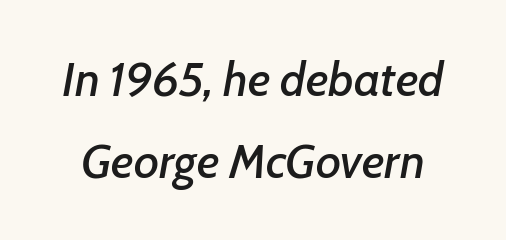
{"italic": "yes", "lean": "right", "slant_degrees": 7, "width": "normal", "stroke_contrast": "low", "x_height": "medium", "monospaced": "no", "underline": "no", "line_spacing_ratio": 1.71, "letter_spacing": "normal", "letter_spacing_em": 0.0, "glyph_px": 48}
